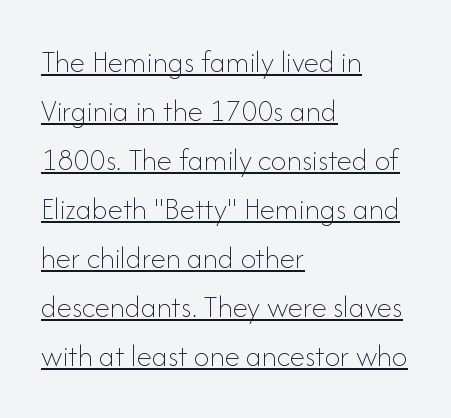
The image shows 31 px thin type, upright; set left-aligned, normal line spacing (1.58x), normal letter spacing, underlined; low stroke contrast and a small x-height.
